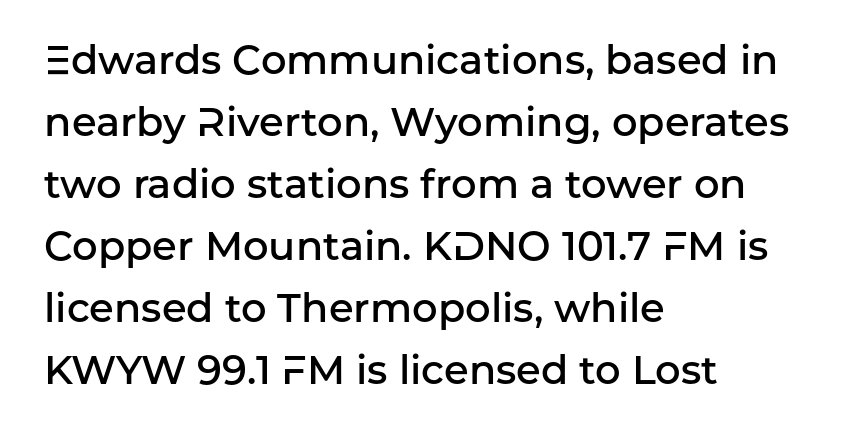
The image shows 40 px semibold sans-serif type, upright; set left-aligned, normal line spacing (1.55x), normal letter spacing, not underlined; low stroke contrast and a medium x-height.
